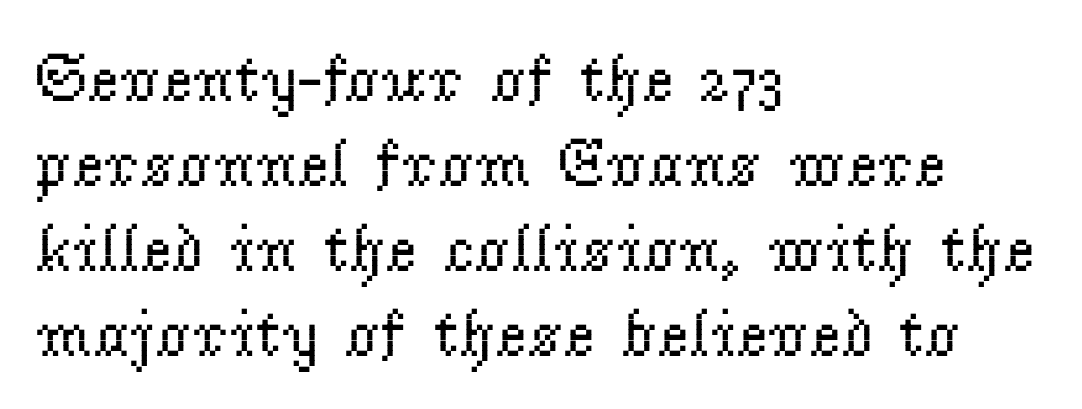
A typesetter would call this proportional, since set widths differ per character. Typeset ragged right — the left edge is the straight one. You could call the tracking neutral — neither tight nor loose. Font category for this specimen: serif.
